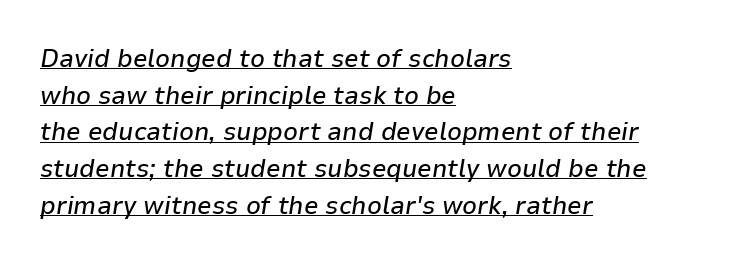
This sample keeps an unexceptional amount of space between lines. Notice how the passage keeps a crisp vertical edge on the left only. These lines were composed using italics. Notice how a bar underscores the lettering throughout.
